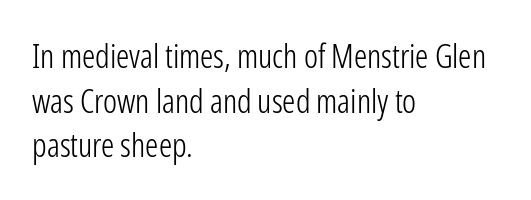
Horizontally, the lines are justified to the leading edge only. Plain, unruled lines of type. The type family on display is of the sans-serif kind. The passage shown is not bold in any degree. A typesetter would call this leading conventional body-copy spacing. The lettering stays uniformly vertical, giving the passage a roman look.
